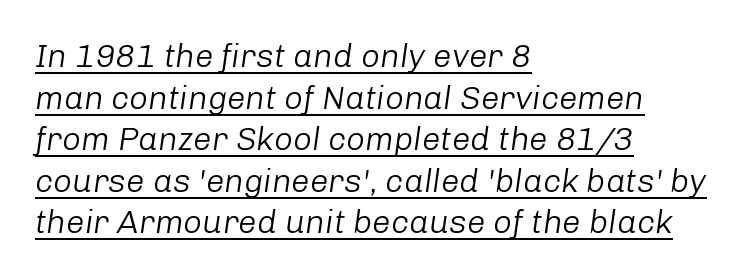
Regular leading. The font sits on the lighter half of the weight spectrum, regular included. Notice how the passage keeps a crisp vertical edge on the left only. Here the designer chose a conventional face with non-uniform glyph widths.
